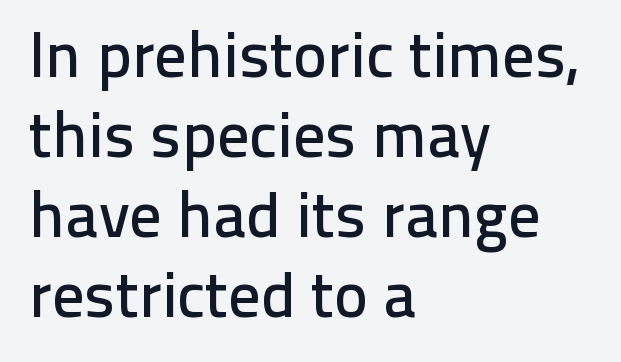
Q: Is the text italic (slanted)? A: No, it is upright.
Q: Is the typeface a serif or a sans-serif typeface? A: Sans-serif.
Q: Is the text underlined? A: No.
Q: How is the paragraph aligned? A: Left-aligned.
Q: Is the spacing between letters normal or unusually wide? A: Normal.
Q: Is the spacing between lines tight, normal or loose? A: Normal.
Q: Width (condensed, normal, or wide)? A: Normal.
Q: Stroke contrast? A: Low.
Q: x-height? A: Medium.
Q: Monospaced? A: No.
